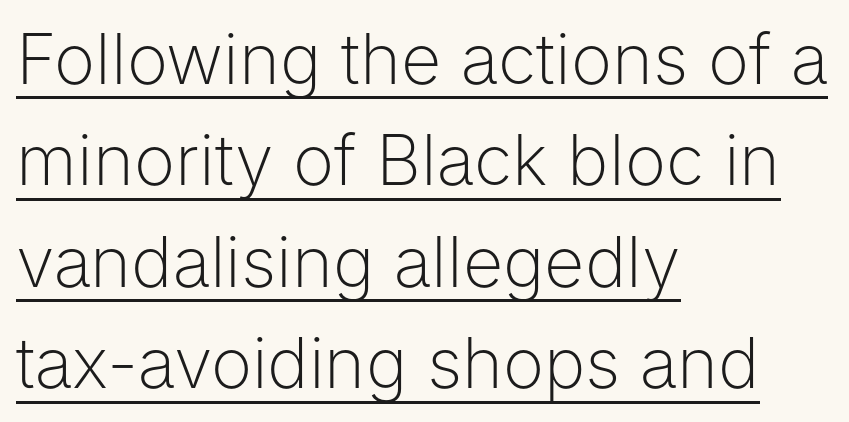
The weight would be labelled regular, book, light, or lighter still. In terms of posture, this sample is upright. Notice how the passage keeps a crisp vertical edge on the left only. These lines are composed in type without serifs. Nothing unusual about the tracking: characters are spaced as the font intends.
